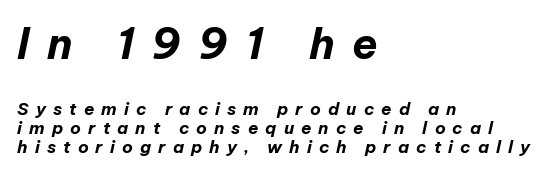
{"italic": "yes", "lean": "right", "slant_degrees": 12, "bold": "yes", "weight": "bold", "width": "normal", "stroke_contrast": "low", "x_height": "medium", "monospaced": "no", "underline": "no", "align": "left", "line_spacing": "tight", "line_spacing_ratio": 1.13, "letter_spacing": "wide", "letter_spacing_em": 0.42, "larger_block": "first", "size_ratio": 2.47, "glyph_px": 42}
